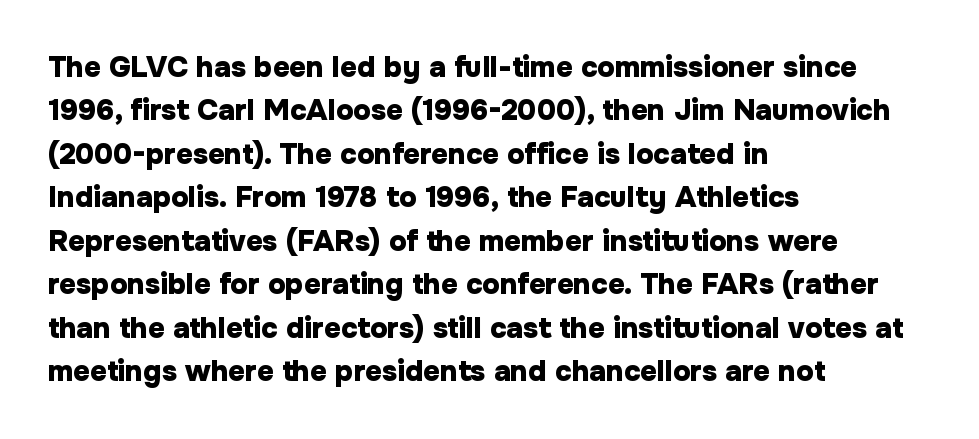
{"serif": "no", "italic": "no", "bold": "yes", "weight": "heavy", "width": "normal", "stroke_contrast": "low", "x_height": "medium", "monospaced": "no", "underline": "no", "align": "left", "line_spacing": "normal", "line_spacing_ratio": 1.5, "letter_spacing": "normal", "letter_spacing_em": 0.0, "glyph_px": 29}
